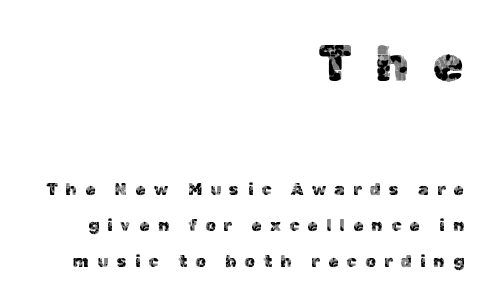
{"serif": "no", "italic": "no", "width": "normal", "x_height": "medium", "monospaced": "no", "underline": "no", "align": "right", "line_spacing": "loose", "line_spacing_ratio": 2.11, "letter_spacing": "wide", "letter_spacing_em": 0.47, "larger_block": "first", "size_ratio": 2.94, "glyph_px": 50}
